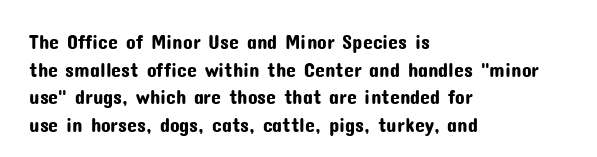
The image shows 20 px text type, upright; set left-aligned, normal line spacing (1.38x), normal letter spacing, not underlined.
